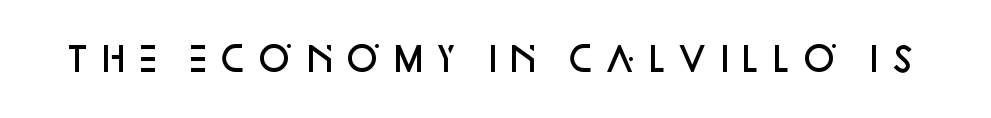
{"serif": "no", "italic": "no", "bold": "semi", "weight": "semibold", "width": "normal", "stroke_contrast": "low", "x_height": "large", "monospaced": "no", "underline": "no", "glyph_px": 33}
